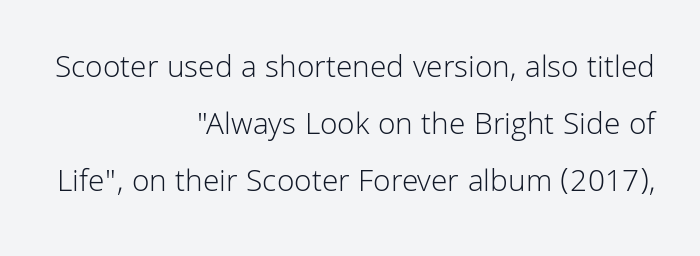
Q: Is the text bold? A: No.
Q: Is the text italic (slanted)? A: No, it is upright.
Q: Is the typeface a serif or a sans-serif typeface? A: Sans-serif.
Q: Is the text underlined? A: No.
Q: How is the paragraph aligned? A: Right-aligned.
Q: Is the spacing between letters normal or unusually wide? A: Normal.
Q: Width (condensed, normal, or wide)? A: Normal.
Q: Stroke contrast? A: Low.
Q: x-height? A: Medium.
Q: Monospaced? A: No.
